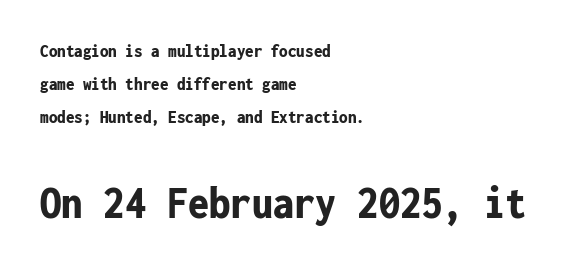
{"serif": "no", "italic": "no", "bold": "yes", "weight": "bold", "width": "condensed", "stroke_contrast": "low", "x_height": "medium", "monospaced": "yes", "underline": "no", "align": "left", "line_spacing_ratio": 1.75, "letter_spacing": "normal", "letter_spacing_em": 0.0, "larger_block": "second", "size_ratio": 2.47, "glyph_px": 47}
